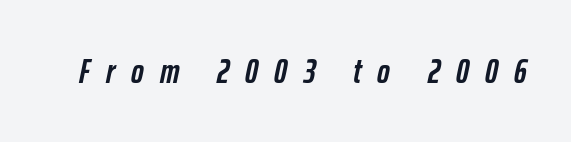
Q: Is the text bold? A: Yes.
Q: Is the text italic (slanted)? A: Yes, it leans right by about 12 degrees.
Q: Is the text underlined? A: No.
Q: Is the spacing between letters normal or unusually wide? A: Unusually wide.
Q: Width (condensed, normal, or wide)? A: Condensed.
Q: Stroke contrast? A: Low.
Q: x-height? A: Medium.
Q: Monospaced? A: No.
